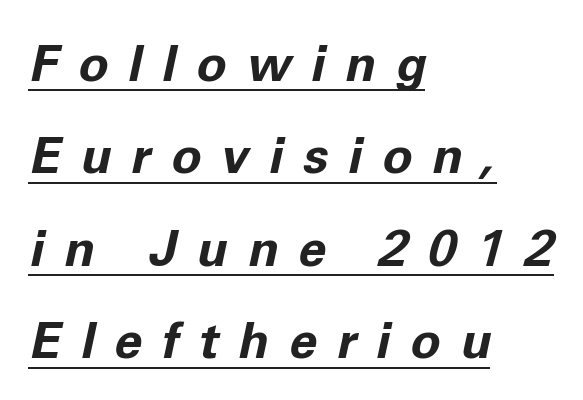
Q: Is the text bold? A: Yes.
Q: Is the text italic (slanted)? A: Yes, it leans right by about 11 degrees.
Q: Is the text underlined? A: Yes.
Q: How is the paragraph aligned? A: Left-aligned.
Q: Is the spacing between letters normal or unusually wide? A: Unusually wide.
Q: Width (condensed, normal, or wide)? A: Normal.
Q: Stroke contrast? A: Low.
Q: x-height? A: Medium.
Q: Monospaced? A: No.
